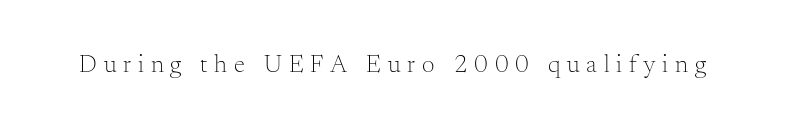
Tracking value appears strongly positive — letters spread wide. The typesetting does not lean heavy: it is not bold. Style check: upright. The area under the type is left untouched.
